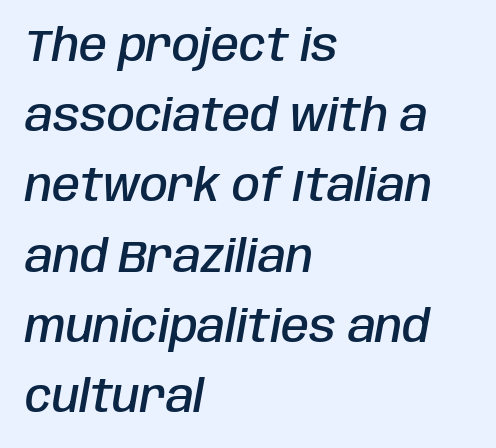
The image shows 45 px semibold, condensed type, italic (leaning right); set left-aligned, normal line spacing (1.56x), normal letter spacing, not underlined; low stroke contrast and a large x-height.
